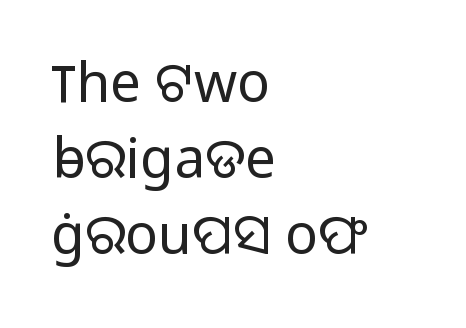
The image shows 55 px light sans-serif type, upright; set left-aligned, normal line spacing (1.38x), normal letter spacing, not underlined; low stroke contrast and a medium x-height.
